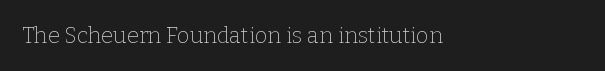
The image shows 22 px text type, upright; set left-aligned, normal letter spacing, not underlined.
